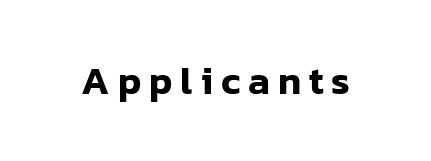
In terms of letterspacing, this is a distinctly airy, spread setting. Proportional: the letters do not fall into vertical columns. The passage shown is typeset with a sans-serif family. Underlining? Definitely not there. Notice how the stems are strictly vertical — no italics here.
